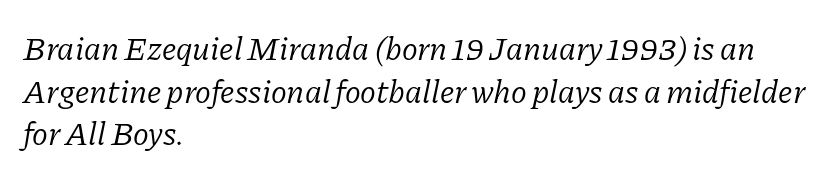
Q: Is the text bold? A: No.
Q: Is the text italic (slanted)? A: Yes, it leans right by about 11 degrees.
Q: Is the typeface a serif or a sans-serif typeface? A: Serif.
Q: Is the text underlined? A: No.
Q: How is the paragraph aligned? A: Left-aligned.
Q: Is the spacing between letters normal or unusually wide? A: Normal.
Q: Is the spacing between lines tight, normal or loose? A: Normal.
Q: Width (condensed, normal, or wide)? A: Normal.
Q: Stroke contrast? A: Low.
Q: x-height? A: Medium.
Q: Monospaced? A: No.
